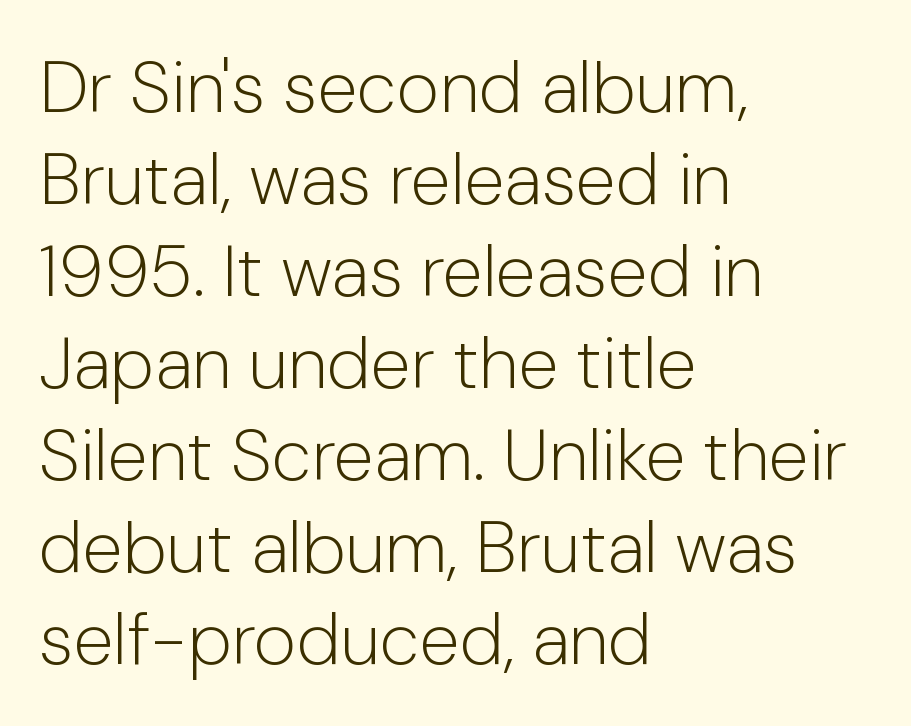
{"serif": "no", "italic": "no", "bold": "no", "weight": "light", "width": "normal", "stroke_contrast": "low", "x_height": "medium", "monospaced": "no", "underline": "no", "align": "left", "line_spacing": "normal", "line_spacing_ratio": 1.26, "letter_spacing": "normal", "letter_spacing_em": 0.0, "glyph_px": 73}
